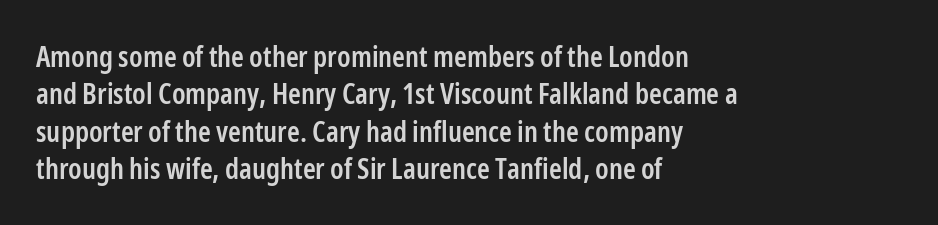
Q: Is the text bold? A: Semi-bold.
Q: Is the text italic (slanted)? A: No, it is upright.
Q: Is the typeface a serif or a sans-serif typeface? A: Sans-serif.
Q: Is the text underlined? A: No.
Q: How is the paragraph aligned? A: Left-aligned.
Q: Is the spacing between letters normal or unusually wide? A: Normal.
Q: Is the spacing between lines tight, normal or loose? A: Normal.
Q: Width (condensed, normal, or wide)? A: Condensed.
Q: Stroke contrast? A: Low.
Q: x-height? A: Medium.
Q: Monospaced? A: No.
